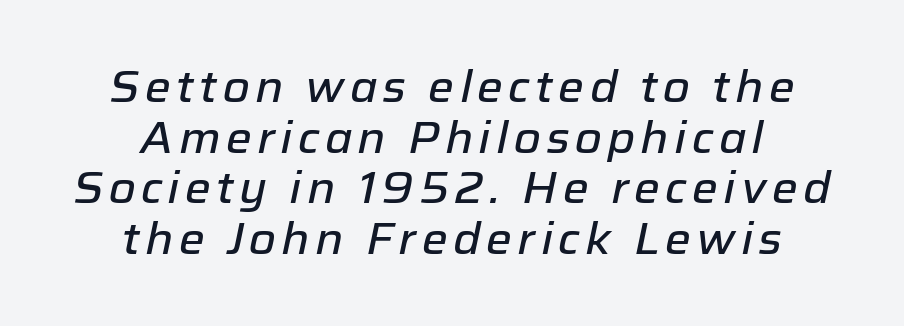
{"italic": "yes", "lean": "right", "slant_degrees": 12, "width": "normal", "stroke_contrast": "low", "x_height": "medium", "monospaced": "no", "underline": "no", "align": "center", "line_spacing": "tight", "line_spacing_ratio": 1.15, "glyph_px": 44}
